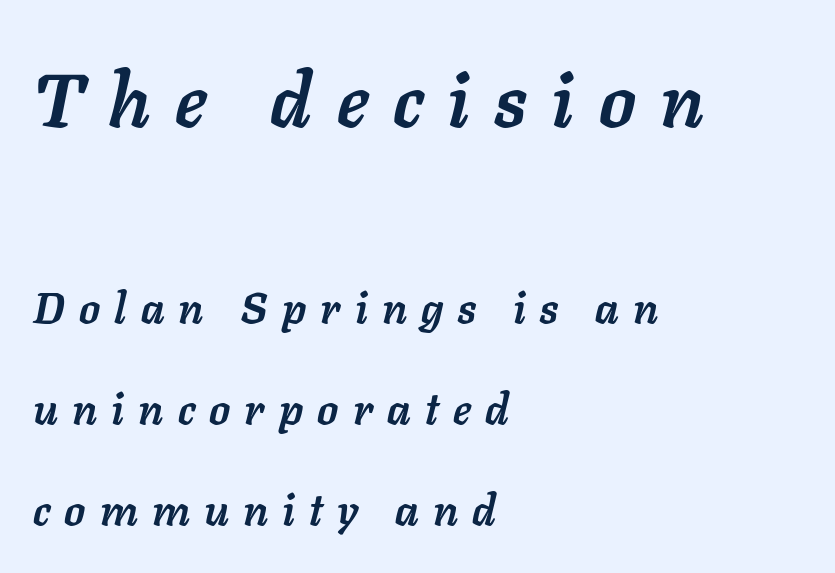
The image shows 75 px semibold type, italic (leaning right); set left-aligned, loose line spacing (2.35x), unusually wide letter spacing (+0.33 em), not underlined; the first (top) block is 1.74x larger; low stroke contrast and a medium x-height.
